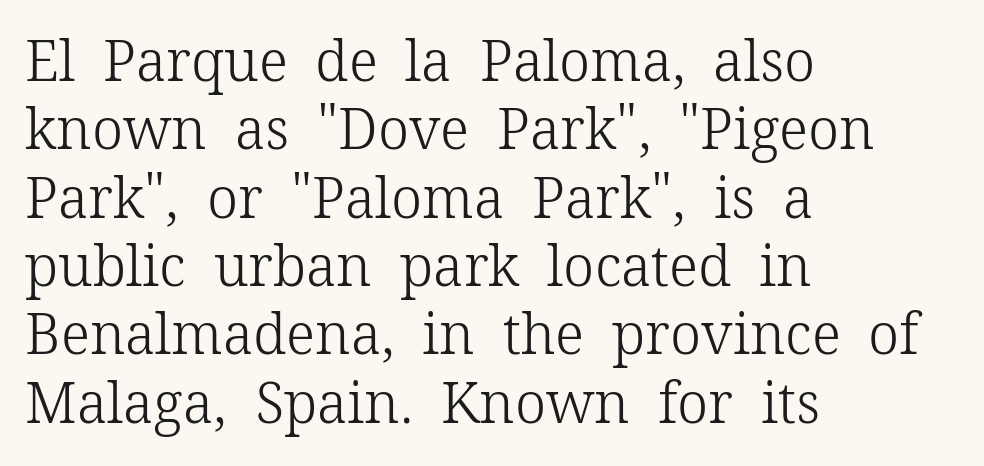
The letterforms sit shoulder to shoulder at normal distance. One-word summary of the alignment: left. The letters stand straight up with perfectly vertical stems. The letters advance in unequal steps, a hallmark of proportional type.
